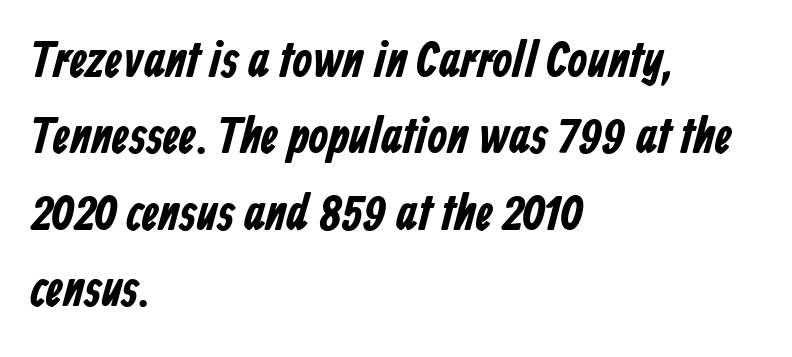
The image shows 51 px bold, condensed sans-serif type; set left-aligned, normal line spacing (1.5x), normal letter spacing, not underlined; low stroke contrast and a medium x-height.
